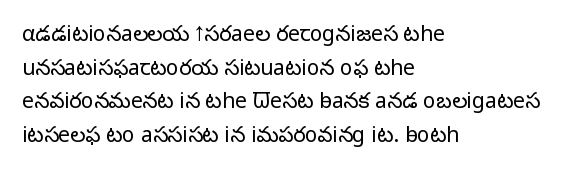
{"italic": "no", "bold": "no", "underline": "no", "align": "left", "line_spacing": "normal", "line_spacing_ratio": 1.6, "letter_spacing": "normal", "letter_spacing_em": 0.0, "glyph_px": 21}
